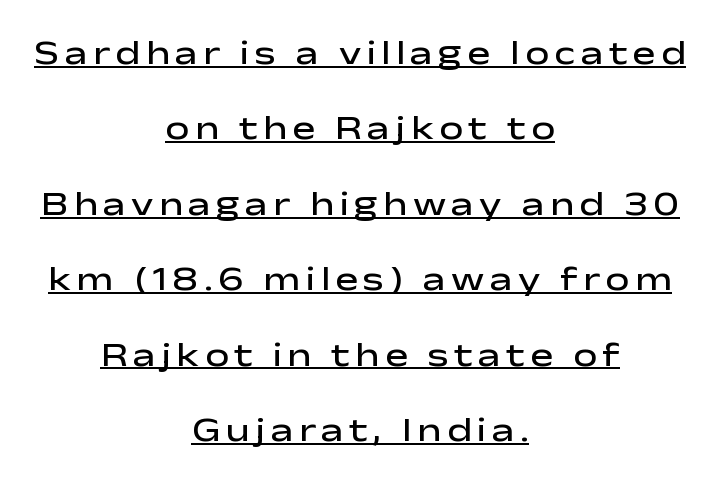
The image shows 34 px semibold, wide sans-serif type, upright; set centered, loose line spacing (2.22x), underlined; low stroke contrast and a medium x-height.
